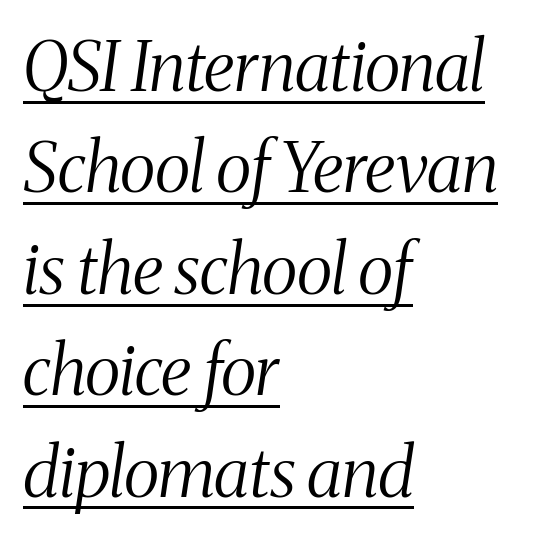
The image shows 69 px light, condensed serif type, italic (leaning right); set left-aligned, normal line spacing (1.47x), normal letter spacing, underlined; medium stroke contrast and a medium x-height.
